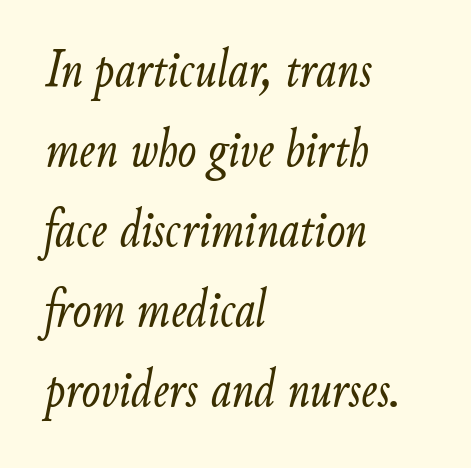
Caption: multi-line text, flush left, ragged right. The rows are spaced the way most documents space them. You can tell it's italic because the verticals aren't actually vertical. Letter spacing: default. Clear beneath every line of the passage. These lines are rendered in a variable-pitch font.
